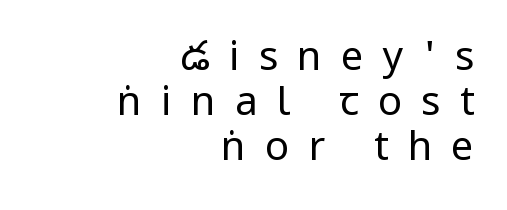
The image shows 40 px regular-weight, condensed sans-serif type, upright; set right-aligned, tight line spacing (1.12x), unusually wide letter spacing (+0.48 em), not underlined; low stroke contrast.
